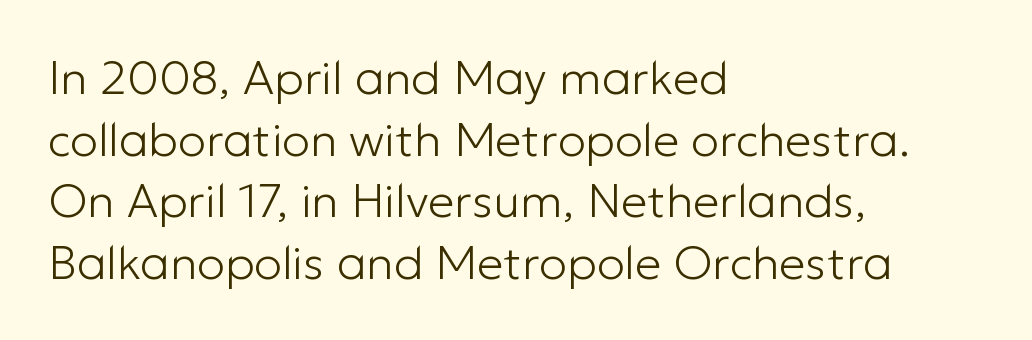
The image shows 47 px light sans-serif type, upright; set left-aligned, normal line spacing (1.31x), normal letter spacing, not underlined; low stroke contrast and a medium x-height.
